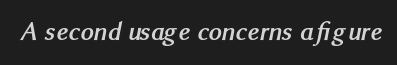
Q: Is the text bold? A: Yes.
Q: Is the text underlined? A: No.
Q: Is the spacing between letters normal or unusually wide? A: Normal.
